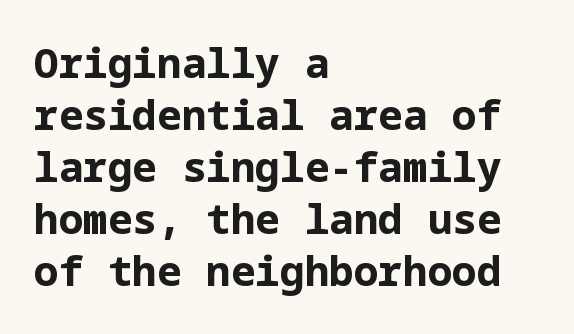
{"serif": "no", "italic": "no", "bold": "yes", "weight": "bold", "width": "normal", "stroke_contrast": "low", "x_height": "medium", "underline": "no", "align": "left", "line_spacing": "normal", "line_spacing_ratio": 1.27, "letter_spacing": "normal", "letter_spacing_em": 0.0, "glyph_px": 41}
